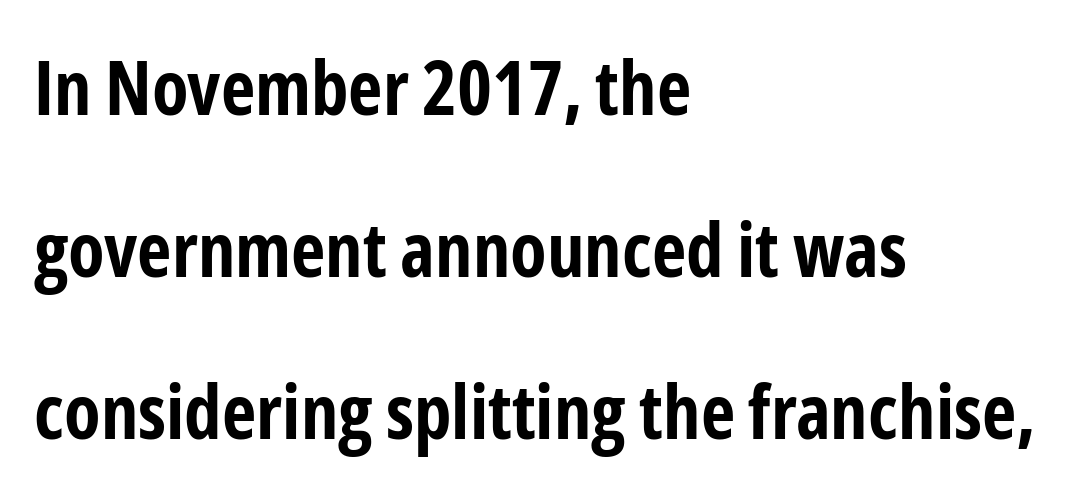
The image shows 75 px bold, condensed sans-serif type, upright; set left-aligned, loose line spacing (2.16x), normal letter spacing, not underlined; low stroke contrast and a medium x-height.
